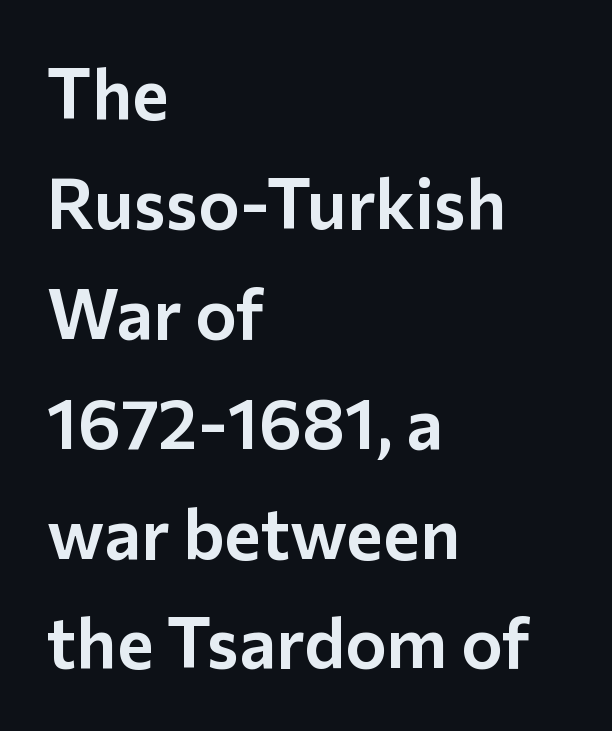
It's the straight-up-and-down kind of type. Underline: absent. Leftover space on each line is placed entirely after the last word. The designer went with a sans here, leaving each stem footless. You could not count columns in this text — the font is proportionally spaced. Summary of vertical rhythm: regular, with standard interline spacing.
